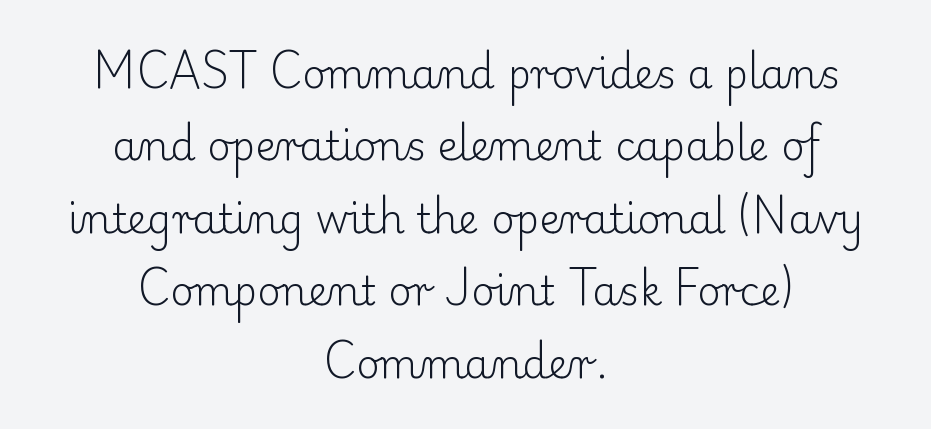
{"italic": "no", "bold": "no", "weight": "light", "width": "normal", "stroke_contrast": "low", "x_height": "small", "monospaced": "no", "underline": "no", "align": "center", "line_spacing_ratio": 1.81, "letter_spacing": "normal", "letter_spacing_em": 0.0, "glyph_px": 40}
